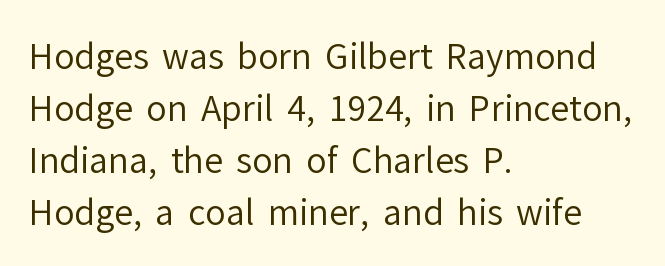
The image shows 34 px regular-weight sans-serif type, upright; set left-aligned, normal line spacing (1.53x), normal letter spacing, not underlined; low stroke contrast and a medium x-height.
